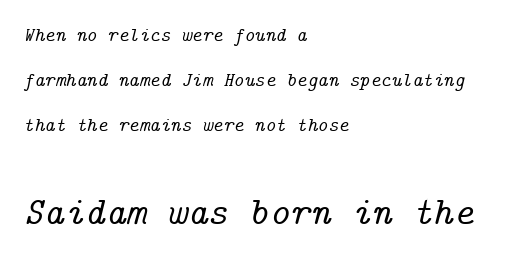
{"serif": "yes", "italic": "yes", "lean": "right", "slant_degrees": 14, "width": "normal", "stroke_contrast": "low", "x_height": "medium", "underline": "no", "align": "left", "line_spacing": "loose", "line_spacing_ratio": 2.26, "letter_spacing": "normal", "letter_spacing_em": 0.0, "larger_block": "second", "size_ratio": 1.95, "glyph_px": 39}
